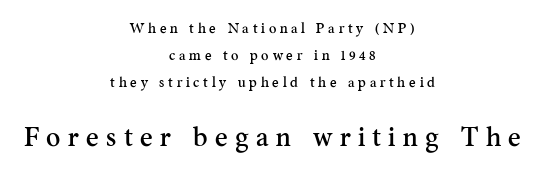
{"italic": "no", "underline": "no", "align": "center", "line_spacing": "loose", "line_spacing_ratio": 1.94, "letter_spacing": "wide", "letter_spacing_em": 0.27, "larger_block": "second", "size_ratio": 1.93, "glyph_px": 27}
